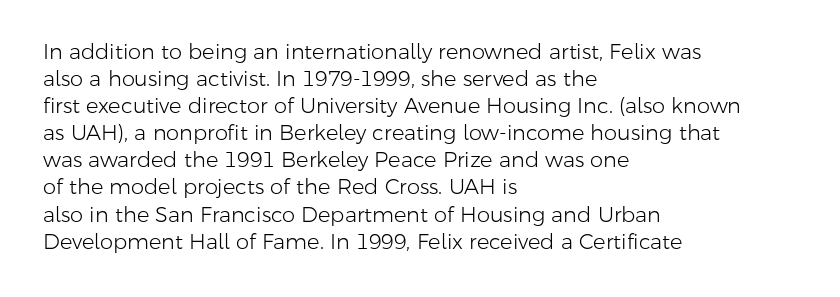
{"italic": "no", "bold": "no", "underline": "no", "align": "left", "line_spacing": "normal", "line_spacing_ratio": 1.29, "letter_spacing": "normal", "letter_spacing_em": 0.0, "glyph_px": 21}
